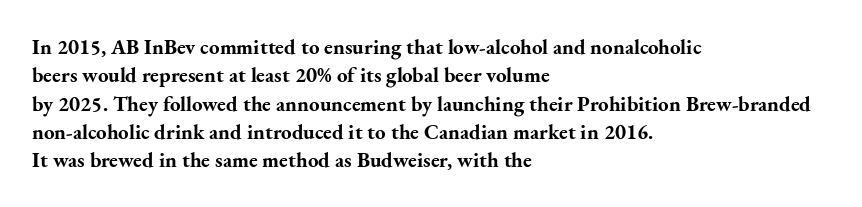
The image shows 21 px bold type, upright; set left-aligned, normal line spacing (1.35x), normal letter spacing, not underlined.
